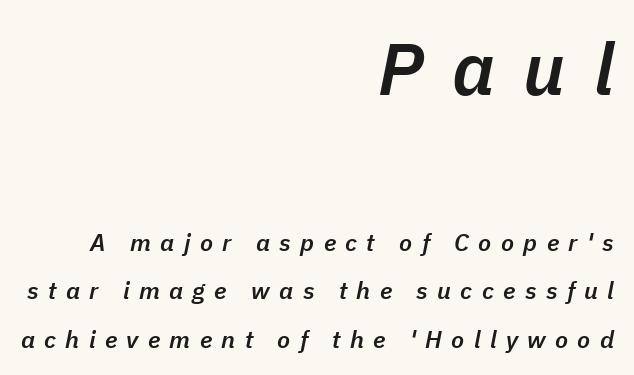
The image shows 73 px semibold type, italic (leaning right); set right-aligned, loose line spacing (2.02x), unusually wide letter spacing (+0.39 em), not underlined; the first (top) block is 3.04x larger; low stroke contrast and a medium x-height.
